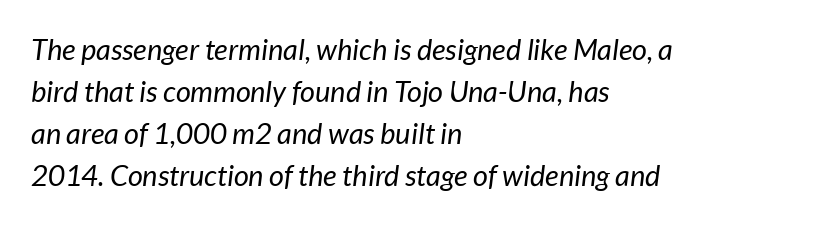
{"italic": "yes", "lean": "right", "slant_degrees": 7, "bold": "no", "weight": "regular", "width": "normal", "stroke_contrast": "low", "x_height": "medium", "monospaced": "no", "underline": "no", "align": "left", "line_spacing": "normal", "line_spacing_ratio": 1.45, "letter_spacing": "normal", "letter_spacing_em": 0.0, "glyph_px": 29}
